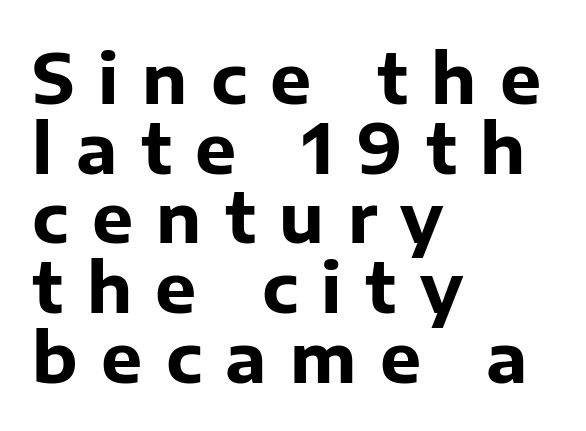
Chunky letters — that's bold for sure. Nobody drew a line under any word here. Stroke terminals: plain, sans-serif. What's the leading like? Squeezed, with rows nearly overlapping.
